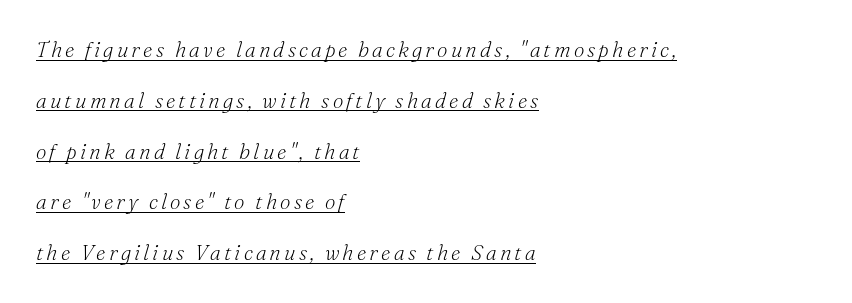
The image shows 21 px text type, italic (leaning right); set left-aligned, loose line spacing (2.42x), underlined.
